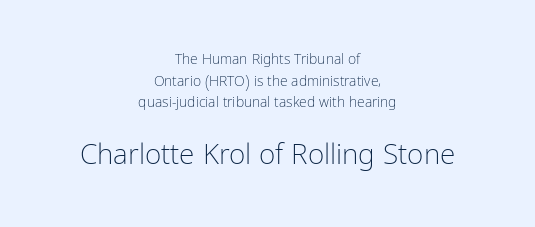
Q: Is the text bold? A: No.
Q: Is the text italic (slanted)? A: No, it is upright.
Q: Is the typeface a serif or a sans-serif typeface? A: Sans-serif.
Q: Is the text underlined? A: No.
Q: How is the paragraph aligned? A: Centered.
Q: Is the spacing between letters normal or unusually wide? A: Normal.
Q: Is the spacing between lines tight, normal or loose? A: Normal.
Q: Which block of text is set in a larger size, the first (top) or the second (bottom)? A: The second (bottom) one.
Q: Width (condensed, normal, or wide)? A: Condensed.
Q: Stroke contrast? A: Low.
Q: x-height? A: Medium.
Q: Monospaced? A: No.
